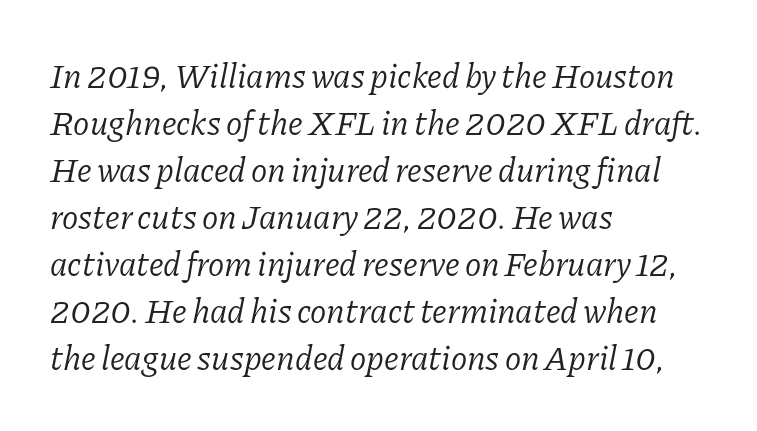
{"serif": "yes", "italic": "yes", "lean": "right", "slant_degrees": 11, "bold": "no", "weight": "light", "width": "normal", "stroke_contrast": "low", "x_height": "medium", "monospaced": "no", "underline": "no", "align": "left", "line_spacing": "normal", "line_spacing_ratio": 1.38, "letter_spacing": "normal", "letter_spacing_em": 0.0, "glyph_px": 34}
